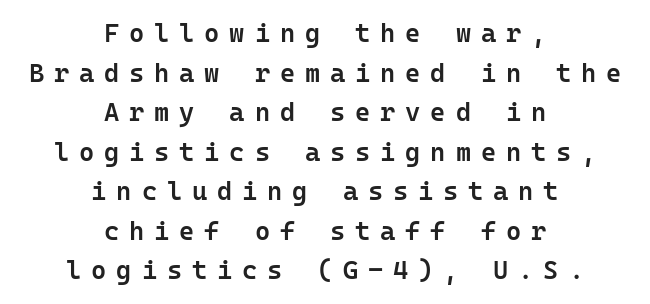
The image shows 26 px text type, upright; set centered, normal line spacing (1.52x), unusually wide letter spacing (+0.38 em), not underlined.
